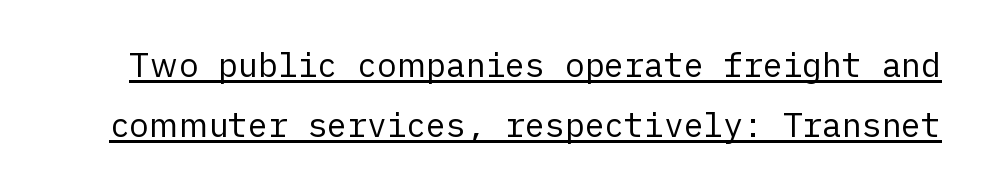
Q: Is the text bold? A: No.
Q: Is the text italic (slanted)? A: No, it is upright.
Q: Is the typeface a serif or a sans-serif typeface? A: Sans-serif.
Q: Is the text underlined? A: Yes.
Q: Is the spacing between letters normal or unusually wide? A: Normal.
Q: Width (condensed, normal, or wide)? A: Normal.
Q: Stroke contrast? A: Low.
Q: x-height? A: Medium.
